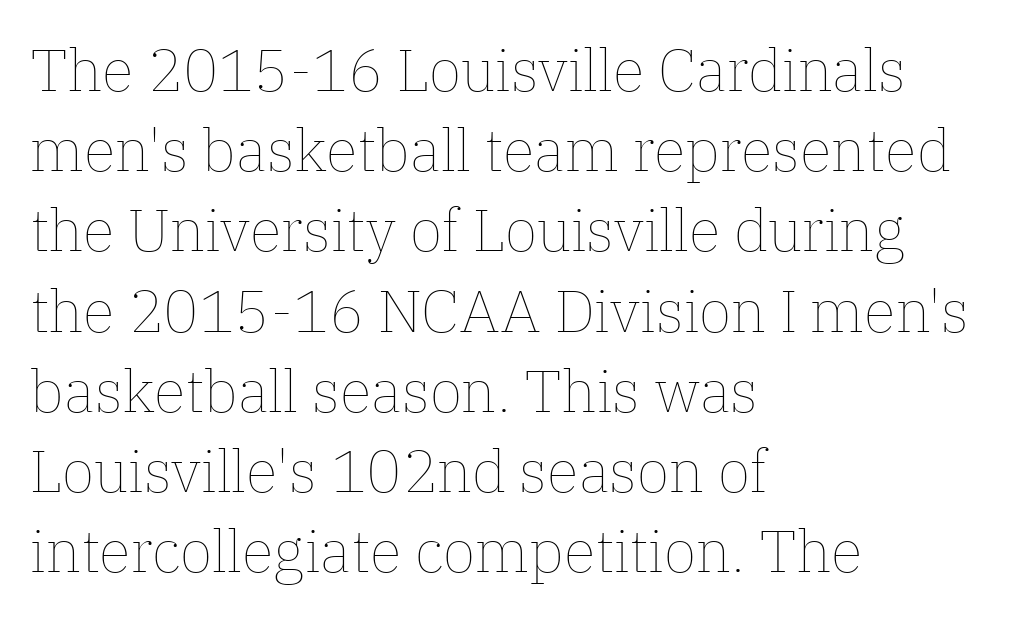
{"italic": "no", "bold": "no", "weight": "thin", "width": "normal", "stroke_contrast": "low", "x_height": "medium", "monospaced": "no", "underline": "no", "align": "left", "line_spacing": "normal", "line_spacing_ratio": 1.36, "letter_spacing": "normal", "letter_spacing_em": 0.0, "glyph_px": 59}
